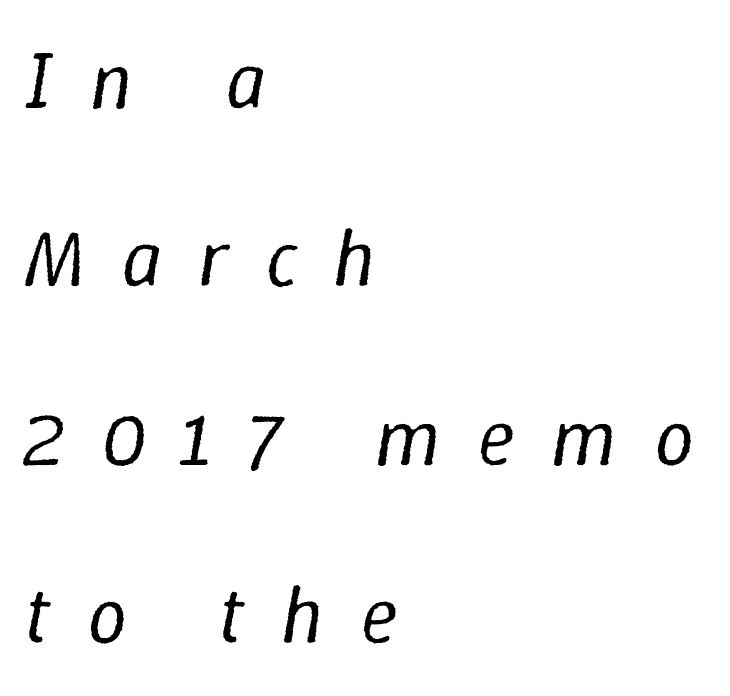
Q: Is the text bold? A: No.
Q: Is the text italic (slanted)? A: Yes, it leans right by about 9 degrees.
Q: Is the text underlined? A: No.
Q: How is the paragraph aligned? A: Left-aligned.
Q: Is the spacing between letters normal or unusually wide? A: Unusually wide.
Q: Is the spacing between lines tight, normal or loose? A: Loose.
Q: Width (condensed, normal, or wide)? A: Normal.
Q: Stroke contrast? A: Low.
Q: x-height? A: Medium.
Q: Monospaced? A: No.
